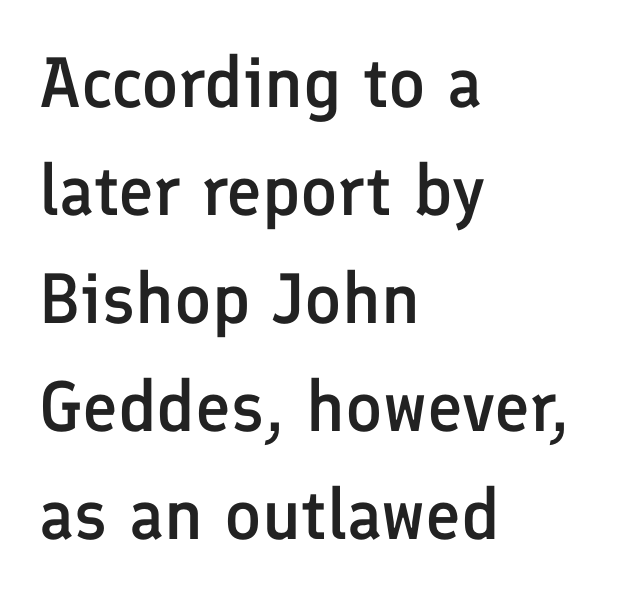
Q: Is the text bold? A: Semi-bold.
Q: Is the text italic (slanted)? A: No, it is upright.
Q: Is the typeface a serif or a sans-serif typeface? A: Sans-serif.
Q: Is the text underlined? A: No.
Q: How is the paragraph aligned? A: Left-aligned.
Q: Is the spacing between letters normal or unusually wide? A: Normal.
Q: Is the spacing between lines tight, normal or loose? A: Normal.
Q: Width (condensed, normal, or wide)? A: Normal.
Q: Stroke contrast? A: Low.
Q: x-height? A: Medium.
Q: Monospaced? A: No.
